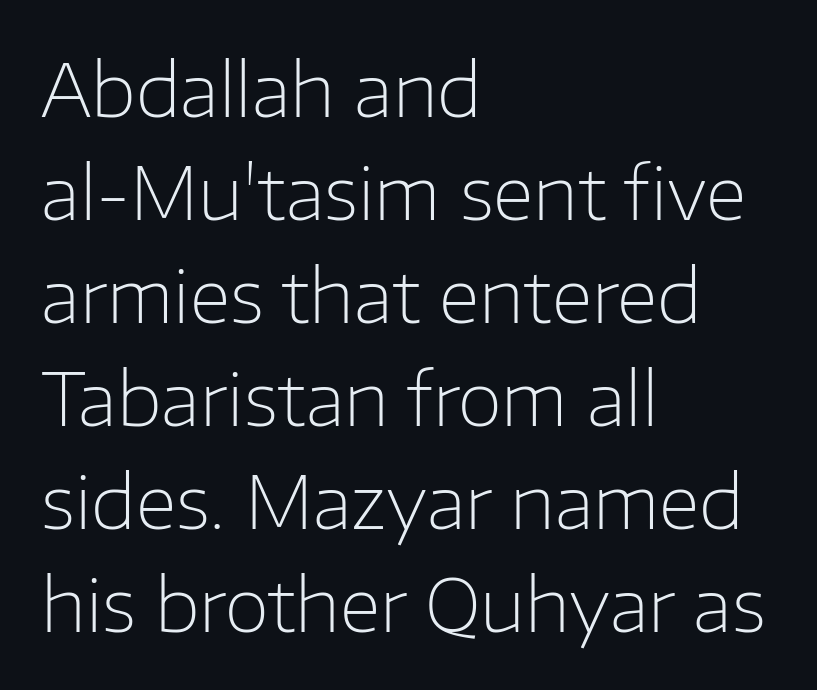
Q: Is the text bold? A: No.
Q: Is the text italic (slanted)? A: No, it is upright.
Q: Is the typeface a serif or a sans-serif typeface? A: Sans-serif.
Q: Is the text underlined? A: No.
Q: How is the paragraph aligned? A: Left-aligned.
Q: Is the spacing between letters normal or unusually wide? A: Normal.
Q: Is the spacing between lines tight, normal or loose? A: Normal.
Q: Width (condensed, normal, or wide)? A: Normal.
Q: Stroke contrast? A: Low.
Q: x-height? A: Medium.
Q: Monospaced? A: No.
